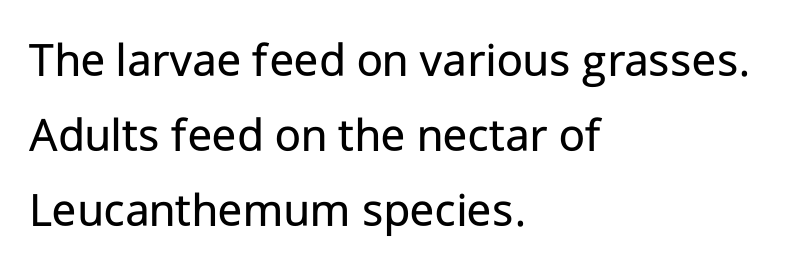
{"serif": "no", "italic": "no", "bold": "no", "weight": "regular", "width": "normal", "stroke_contrast": "low", "x_height": "medium", "monospaced": "no", "underline": "no", "align": "left", "line_spacing": "normal", "line_spacing_ratio": 1.5, "letter_spacing": "normal", "letter_spacing_em": 0.0, "glyph_px": 50}
